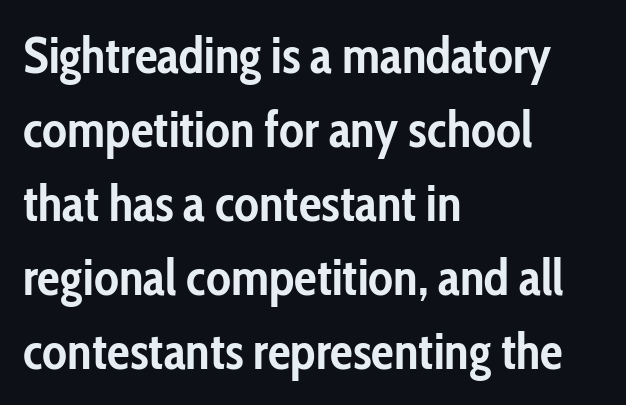
{"serif": "no", "italic": "no", "bold": "yes", "weight": "semibold", "width": "condensed", "stroke_contrast": "low", "x_height": "medium", "monospaced": "no", "underline": "no", "align": "left", "line_spacing": "normal", "line_spacing_ratio": 1.45, "letter_spacing": "normal", "letter_spacing_em": 0.0, "glyph_px": 51}
